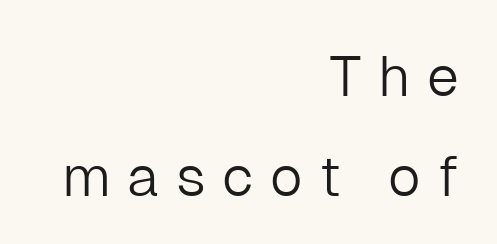
{"serif": "no", "italic": "no", "bold": "no", "weight": "light", "width": "normal", "stroke_contrast": "low", "x_height": "medium", "monospaced": "no", "underline": "no", "align": "right", "line_spacing_ratio": 1.76, "letter_spacing": "wide", "letter_spacing_em": 0.29, "glyph_px": 57}
